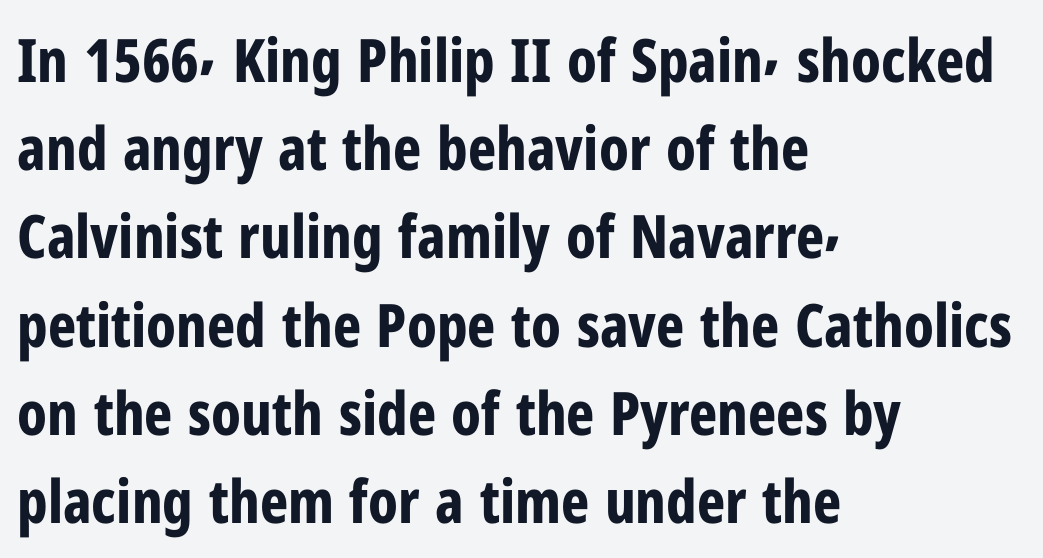
Q: Is the text bold? A: Yes.
Q: Is the text italic (slanted)? A: No, it is upright.
Q: Is the typeface a serif or a sans-serif typeface? A: Sans-serif.
Q: Is the text underlined? A: No.
Q: How is the paragraph aligned? A: Left-aligned.
Q: Is the spacing between letters normal or unusually wide? A: Normal.
Q: Is the spacing between lines tight, normal or loose? A: Normal.
Q: Width (condensed, normal, or wide)? A: Condensed.
Q: Stroke contrast? A: Low.
Q: x-height? A: Medium.
Q: Monospaced? A: No.
